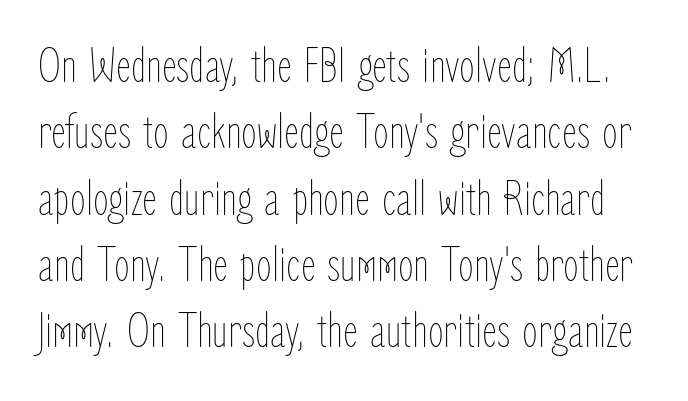
The image shows 51 px thin, condensed type, upright; set normal line spacing (1.3x), normal letter spacing, not underlined; low stroke contrast and a medium x-height.
